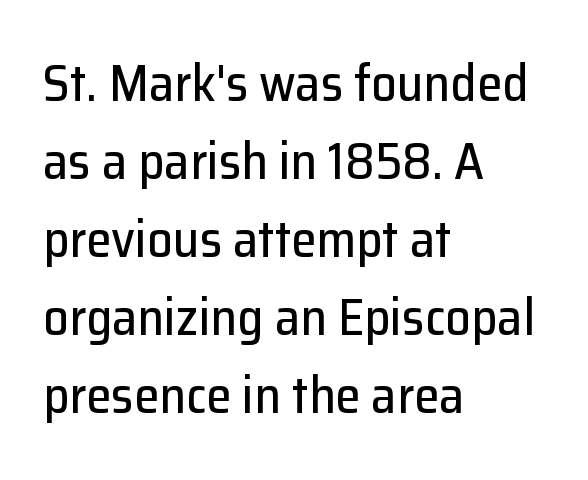
Q: Is the text italic (slanted)? A: No, it is upright.
Q: Is the typeface a serif or a sans-serif typeface? A: Sans-serif.
Q: Is the text underlined? A: No.
Q: How is the paragraph aligned? A: Left-aligned.
Q: Is the spacing between letters normal or unusually wide? A: Normal.
Q: Is the spacing between lines tight, normal or loose? A: Normal.
Q: Width (condensed, normal, or wide)? A: Normal.
Q: Stroke contrast? A: Low.
Q: x-height? A: Medium.
Q: Monospaced? A: No.
